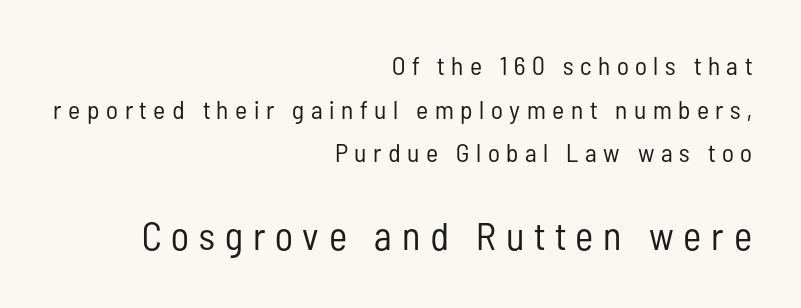
The image shows 39 px regular-weight, condensed sans-serif type, upright; set right-aligned, normal line spacing (1.68x), unusually wide letter spacing (+0.25 em), not underlined; the second (bottom) block is 1.5x larger; low stroke contrast and a medium x-height.
